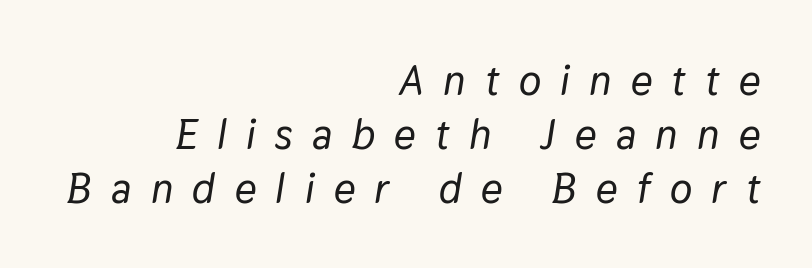
Q: Is the text italic (slanted)? A: Yes, it leans right by about 9 degrees.
Q: Is the text underlined? A: No.
Q: How is the paragraph aligned? A: Right-aligned.
Q: Is the spacing between letters normal or unusually wide? A: Unusually wide.
Q: Is the spacing between lines tight, normal or loose? A: Normal.
Q: Width (condensed, normal, or wide)? A: Normal.
Q: Stroke contrast? A: Low.
Q: x-height? A: Medium.
Q: Monospaced? A: No.
